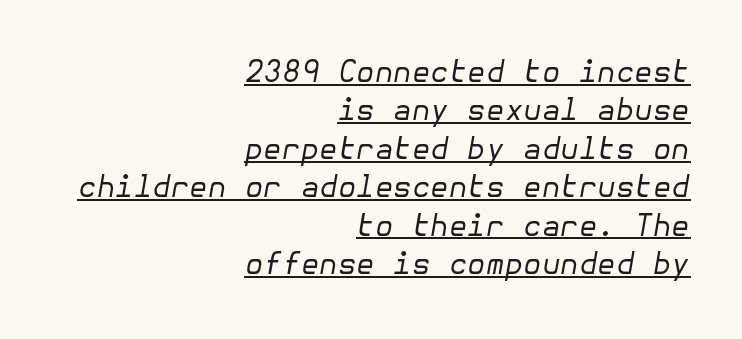
The passage shown is underscored from start to finish. The passage shown leans; its letterforms are oblique. Tracking here is standard; glyphs follow each other at the usual distance. Vertical stems look standard width or narrower in stroke. The designer left line spacing at the default.
